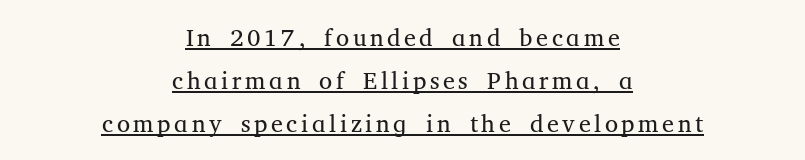
Ordinary non-slanted type is in use. Caption: lettering with a line underneath. Compared with a flush-left layout, this one balances lines on the center instead. Heaviness? Minimal to ordinary, like unemphasized prose.
